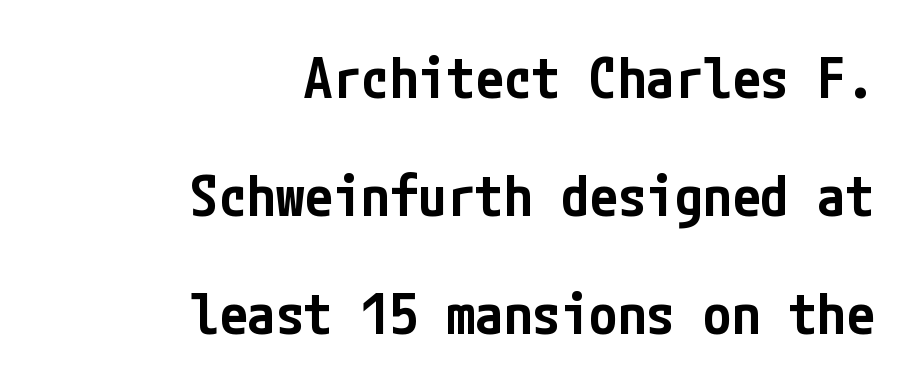
The image shows 57 px semibold, condensed sans-serif type, upright; set right-aligned, loose line spacing (2.07x), normal letter spacing, not underlined; low stroke contrast and a medium x-height.
